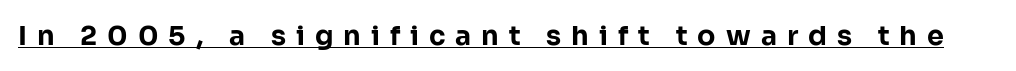
The image shows 27 px bold type, upright; set unusually wide letter spacing (+0.37 em), underlined.
